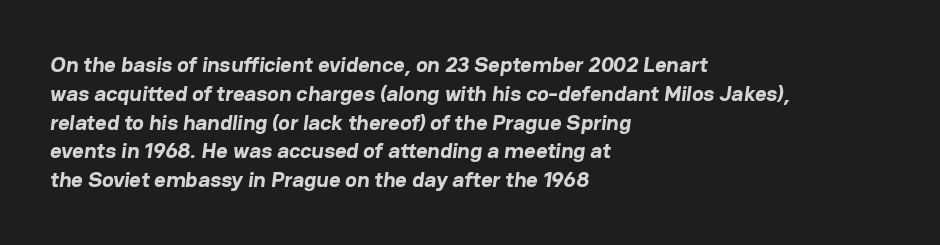
The image shows 22 px bold type; set left-aligned, normal line spacing (1.31x), normal letter spacing, not underlined.
